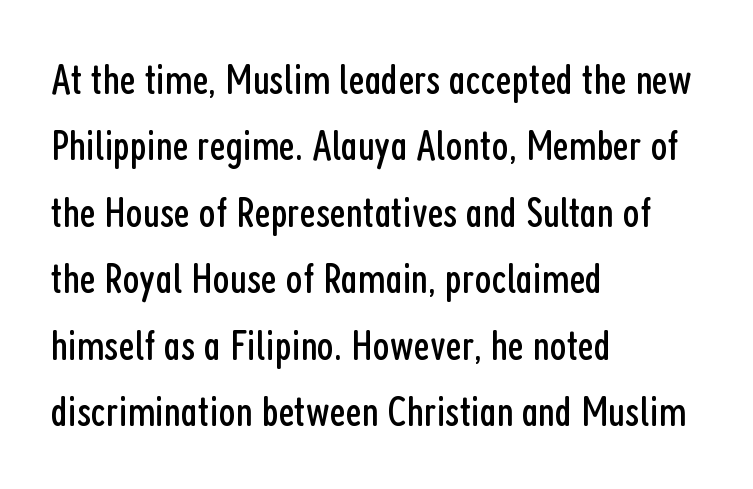
{"serif": "no", "italic": "no", "bold": "no", "weight": "regular", "width": "condensed", "stroke_contrast": "low", "x_height": "medium", "monospaced": "no", "underline": "no", "align": "left", "line_spacing": "normal", "line_spacing_ratio": 1.51, "letter_spacing": "normal", "letter_spacing_em": 0.0, "glyph_px": 44}
